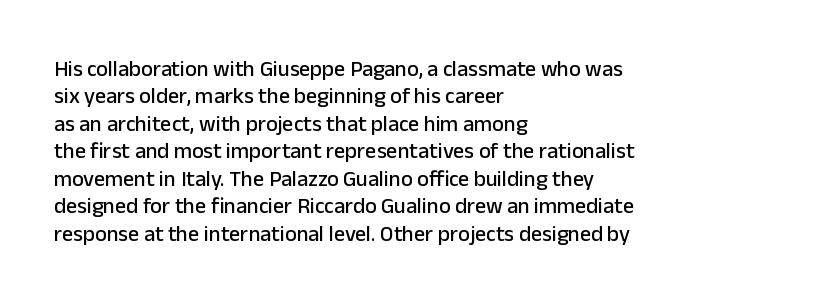
Q: Is the text italic (slanted)? A: No, it is upright.
Q: Is the text underlined? A: No.
Q: How is the paragraph aligned? A: Left-aligned.
Q: Is the spacing between letters normal or unusually wide? A: Normal.
Q: Is the spacing between lines tight, normal or loose? A: Normal.
